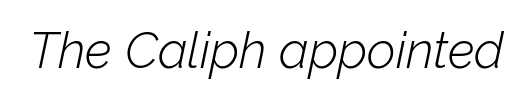
{"italic": "yes", "lean": "right", "slant_degrees": 12, "bold": "no", "weight": "light", "width": "normal", "stroke_contrast": "low", "x_height": "medium", "monospaced": "no", "underline": "no", "letter_spacing": "normal", "letter_spacing_em": 0.0, "glyph_px": 50}
